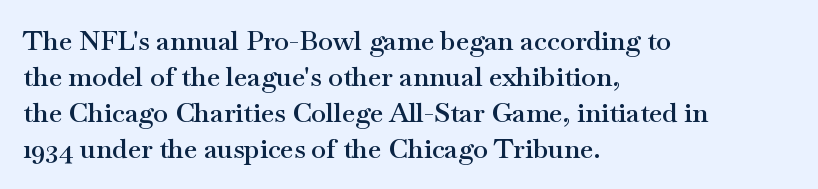
Does extra space separate the letters? No, they use regular spacing. Evenly set lines give the paragraph a standard silhouette. Nobody drew a line under any word here. Notice the strokes are somewhat thickened but not fully heavy: this is a semibold. Layout note: lines flush left.
